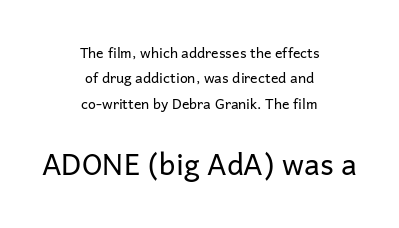
Q: Is the text bold? A: No.
Q: Is the text italic (slanted)? A: No, it is upright.
Q: Is the typeface a serif or a sans-serif typeface? A: Sans-serif.
Q: Is the text underlined? A: No.
Q: How is the paragraph aligned? A: Centered.
Q: Is the spacing between letters normal or unusually wide? A: Normal.
Q: Which block of text is set in a larger size, the first (top) or the second (bottom)? A: The second (bottom) one.
Q: Width (condensed, normal, or wide)? A: Normal.
Q: Stroke contrast? A: Low.
Q: x-height? A: Medium.
Q: Monospaced? A: No.
